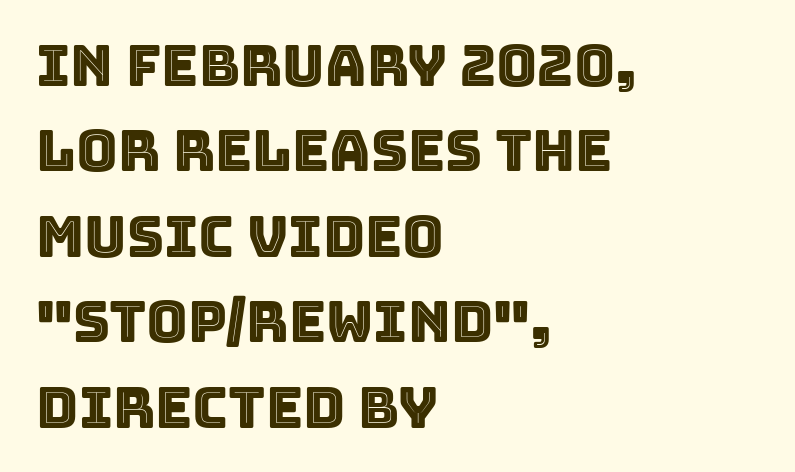
{"italic": "no", "width": "normal", "x_height": "large", "monospaced": "no", "underline": "no", "align": "left", "line_spacing": "normal", "line_spacing_ratio": 1.5, "letter_spacing": "normal", "letter_spacing_em": 0.0, "glyph_px": 57}
